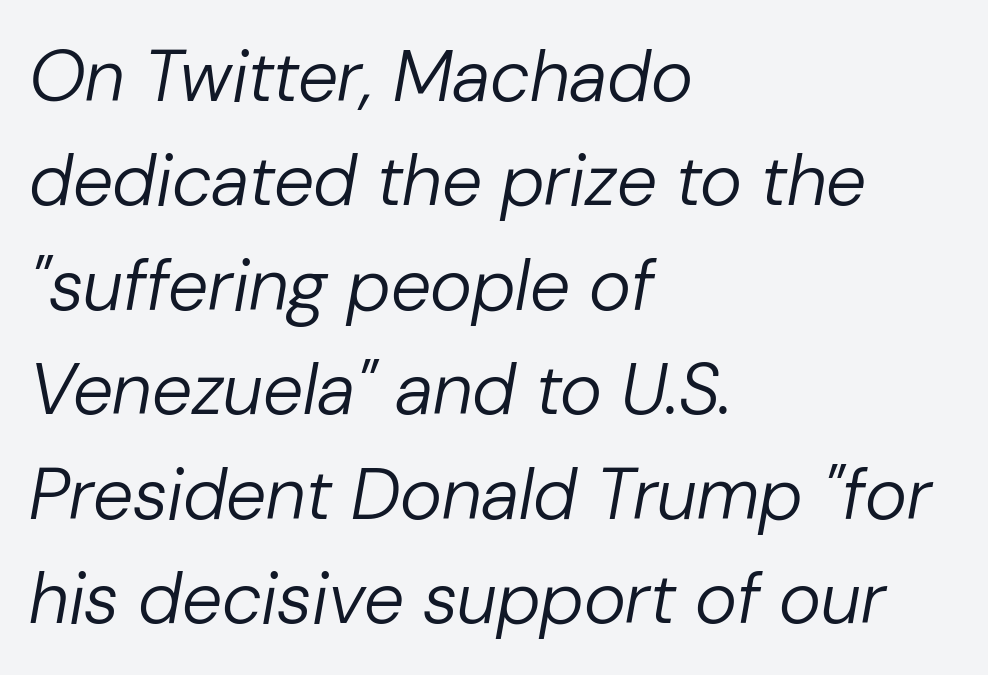
Type without underlining. Note the varied advance widths — an 'i' is clearly narrower than an 'm'. Spacing between characters is what you'd get straight out of the box. The letters are slanted; this is an italic face. Horizontal bands of white between lines are of average thickness.
